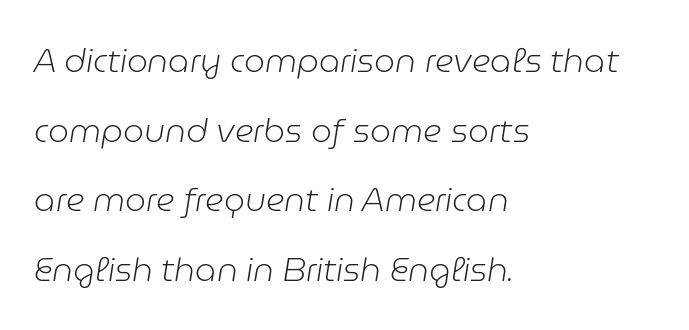
{"italic": "yes", "lean": "right", "slant_degrees": 9, "bold": "no", "weight": "light", "width": "normal", "stroke_contrast": "low", "x_height": "medium", "monospaced": "no", "underline": "no", "align": "left", "line_spacing": "loose", "line_spacing_ratio": 2.11, "letter_spacing": "normal", "letter_spacing_em": 0.0, "glyph_px": 33}
